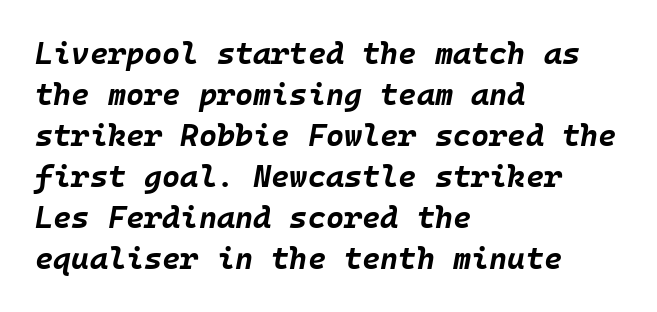
{"italic": "yes", "lean": "right", "slant_degrees": 10, "bold": "yes", "weight": "bold", "width": "normal", "stroke_contrast": "low", "x_height": "large", "underline": "no", "align": "left", "line_spacing": "normal", "line_spacing_ratio": 1.32, "letter_spacing": "normal", "letter_spacing_em": 0.0, "glyph_px": 31}
